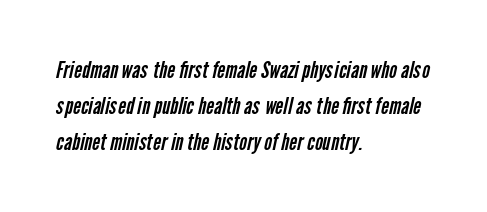
{"bold": "no", "underline": "no", "align": "left", "line_spacing": "normal", "line_spacing_ratio": 1.49, "letter_spacing": "normal", "letter_spacing_em": 0.0, "glyph_px": 24}
